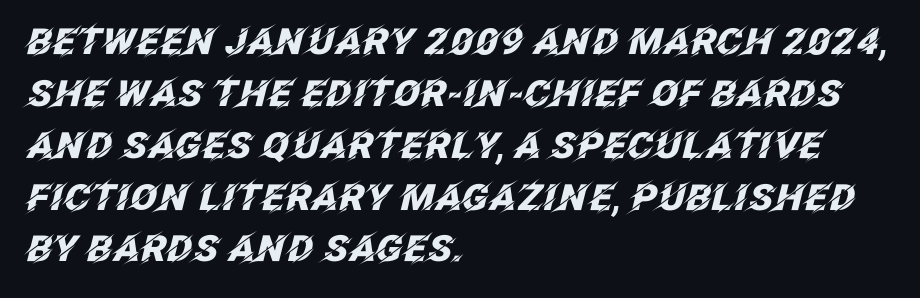
Q: Is the text bold? A: Yes.
Q: Is the text italic (slanted)? A: Yes, it leans right by about 12 degrees.
Q: Is the text underlined? A: No.
Q: How is the paragraph aligned? A: Left-aligned.
Q: Is the spacing between letters normal or unusually wide? A: Normal.
Q: Is the spacing between lines tight, normal or loose? A: Normal.
Q: Width (condensed, normal, or wide)? A: Normal.
Q: Stroke contrast? A: Low.
Q: x-height? A: Large.
Q: Monospaced? A: No.
